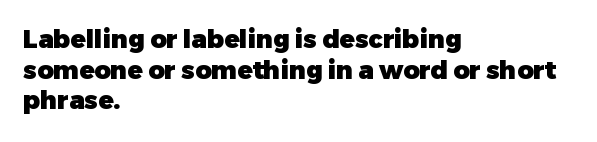
The image shows 25 px bold type, upright; set left-aligned, line spacing 1.23x, normal letter spacing, not underlined.
